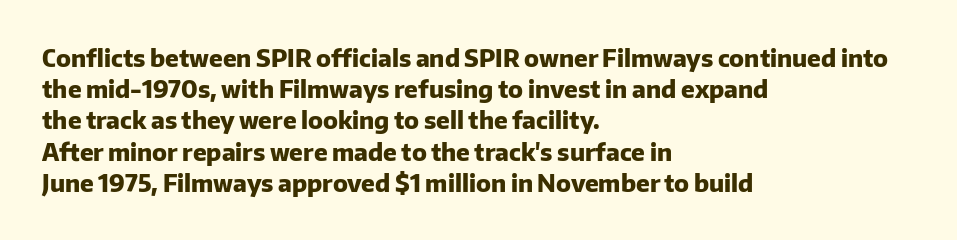
Every letter is thick-stroked: bold, no question. Line starts are locked; line ends wander. What's the leading like? Ordinary, nothing unusual. Glance below the letters and you will spot only blank space.
